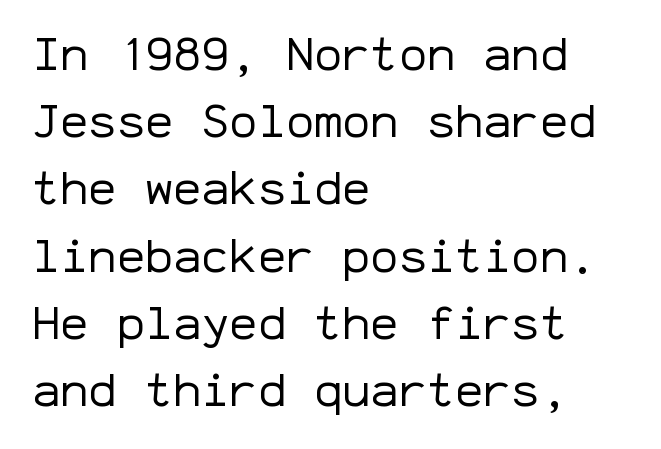
Q: Is the text bold? A: No.
Q: Is the text italic (slanted)? A: No, it is upright.
Q: Is the typeface a serif or a sans-serif typeface? A: Sans-serif.
Q: Is the text underlined? A: No.
Q: How is the paragraph aligned? A: Left-aligned.
Q: Is the spacing between letters normal or unusually wide? A: Normal.
Q: Is the spacing between lines tight, normal or loose? A: Normal.
Q: Width (condensed, normal, or wide)? A: Normal.
Q: Stroke contrast? A: Low.
Q: x-height? A: Medium.
Q: Monospaced? A: Yes.
